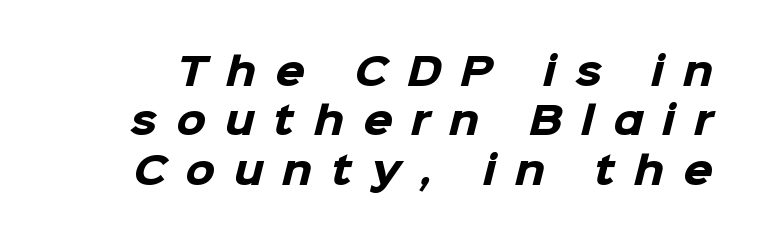
The baseline area is clear. Loose tracking; the words dissolve into strings of separated letters. Every letter is thick-stroked: bold, no question. This sample has the flowing, uneven cadence of proportional lettering. Successive baselines arrive at the customary interval.
